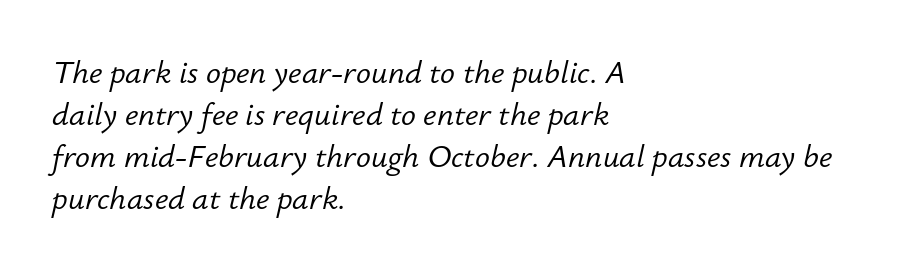
{"italic": "yes", "lean": "right", "slant_degrees": 12, "bold": "no", "weight": "light", "width": "normal", "stroke_contrast": "low", "x_height": "small", "monospaced": "no", "underline": "no", "align": "left", "line_spacing": "normal", "line_spacing_ratio": 1.36, "letter_spacing": "normal", "letter_spacing_em": 0.0, "glyph_px": 31}
